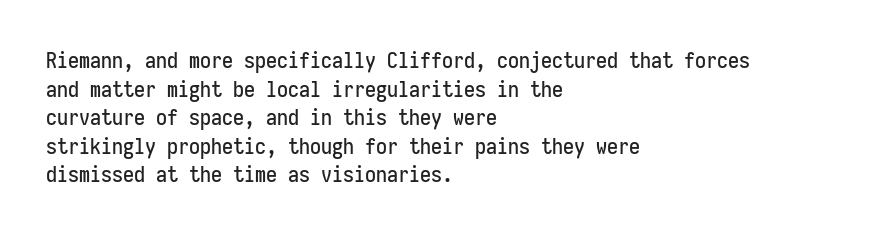
Q: Is the text italic (slanted)? A: No, it is upright.
Q: Is the text underlined? A: No.
Q: How is the paragraph aligned? A: Left-aligned.
Q: Is the spacing between letters normal or unusually wide? A: Normal.
Q: Is the spacing between lines tight, normal or loose? A: Normal.
